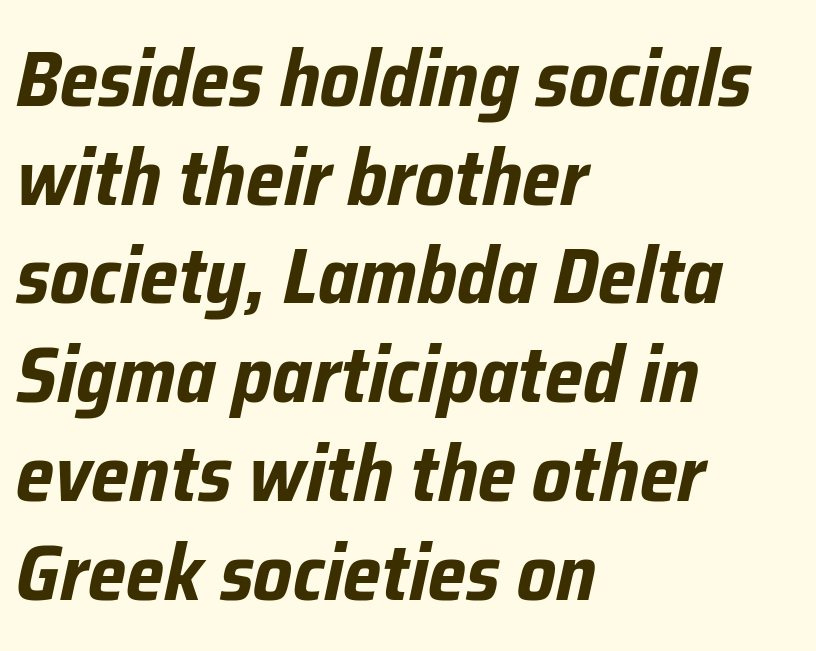
The image shows 79 px bold, condensed type, italic (leaning right); set left-aligned, normal line spacing (1.25x), normal letter spacing, not underlined; low stroke contrast and a medium x-height.
